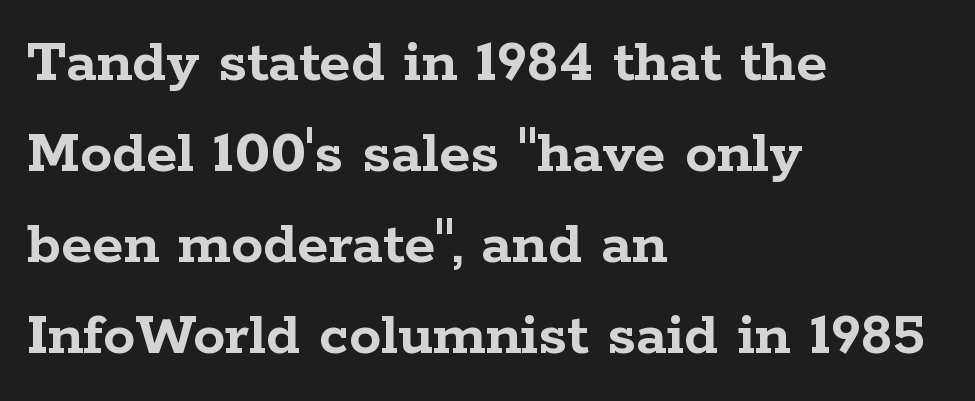
Q: Is the text bold? A: Yes.
Q: Is the text italic (slanted)? A: No, it is upright.
Q: Is the typeface a serif or a sans-serif typeface? A: Serif.
Q: Is the text underlined? A: No.
Q: How is the paragraph aligned? A: Left-aligned.
Q: Is the spacing between letters normal or unusually wide? A: Normal.
Q: Is the spacing between lines tight, normal or loose? A: Normal.
Q: Width (condensed, normal, or wide)? A: Wide.
Q: Stroke contrast? A: Low.
Q: x-height? A: Medium.
Q: Monospaced? A: No.
